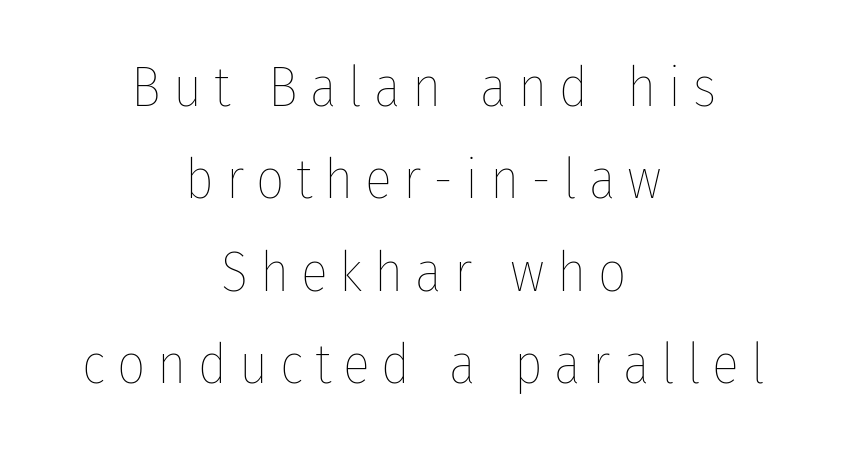
{"italic": "no", "bold": "no", "weight": "thin", "width": "condensed", "stroke_contrast": "low", "x_height": "medium", "monospaced": "no", "underline": "no", "align": "center", "line_spacing": "normal", "line_spacing_ratio": 1.65, "letter_spacing": "wide", "letter_spacing_em": 0.21, "glyph_px": 56}
